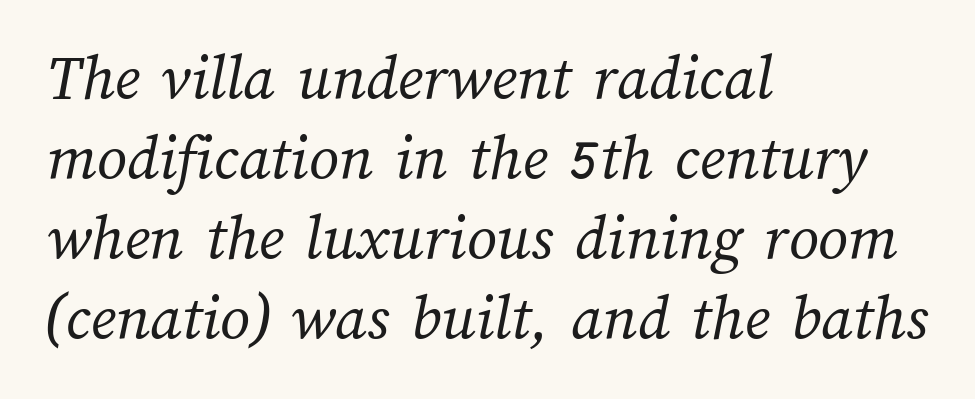
The image shows 66 px regular-weight type; set left-aligned, line spacing 1.21x, normal letter spacing, not underlined; medium stroke contrast and a medium x-height.
